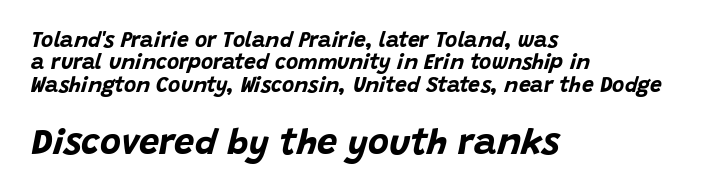
{"italic": "yes", "lean": "right", "slant_degrees": 15, "bold": "yes", "weight": "bold", "width": "normal", "stroke_contrast": "low", "x_height": "large", "monospaced": "no", "underline": "no", "align": "left", "line_spacing": "tight", "line_spacing_ratio": 1.07, "letter_spacing": "normal", "letter_spacing_em": 0.0, "larger_block": "second", "size_ratio": 1.71, "glyph_px": 36}
